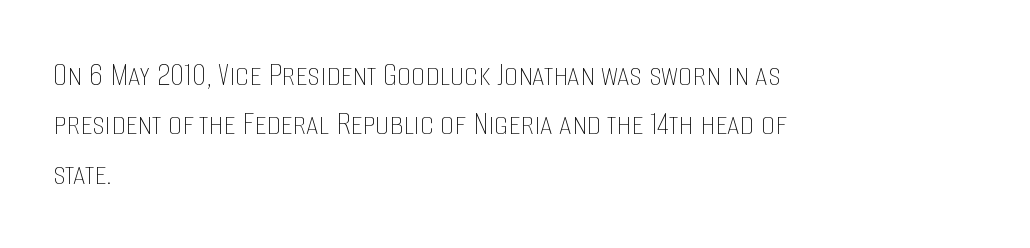
Q: Is the text bold? A: No.
Q: Is the text italic (slanted)? A: No, it is upright.
Q: Is the text underlined? A: No.
Q: How is the paragraph aligned? A: Left-aligned.
Q: Is the spacing between letters normal or unusually wide? A: Normal.
Q: Is the spacing between lines tight, normal or loose? A: Normal.
Q: Width (condensed, normal, or wide)? A: Condensed.
Q: Stroke contrast? A: Low.
Q: x-height? A: Large.
Q: Monospaced? A: No.
